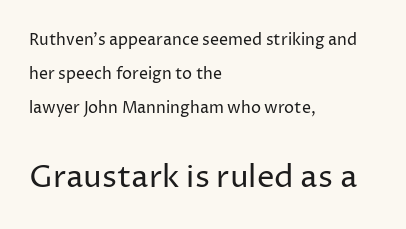
The image shows 31 px regular-weight sans-serif type, upright; set left-aligned, loose line spacing (2.12x), normal letter spacing, not underlined; the second (bottom) block is 1.94x larger; low stroke contrast and a medium x-height.
